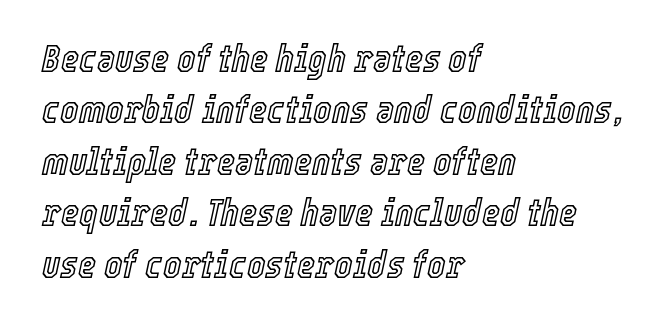
The image shows 39 px condensed type, italic (leaning right); set left-aligned, normal line spacing (1.32x), normal letter spacing, not underlined; a medium x-height.
